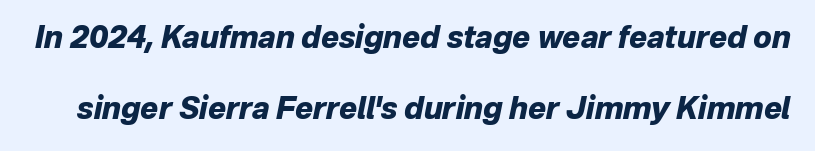
The image shows 30 px heavy type, italic (leaning right); set loose line spacing (2.37x), normal letter spacing, not underlined; low stroke contrast and a medium x-height.
